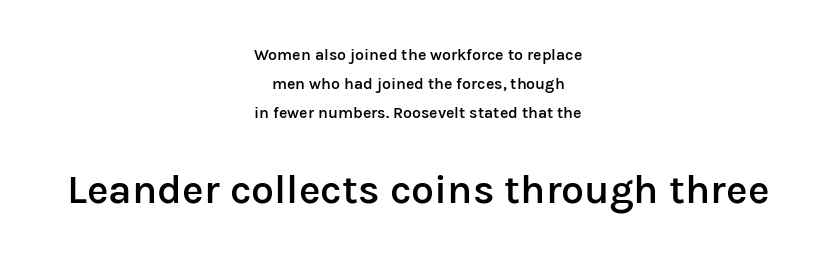
Q: Is the text bold? A: Semi-bold.
Q: Is the text italic (slanted)? A: No, it is upright.
Q: Is the typeface a serif or a sans-serif typeface? A: Sans-serif.
Q: Is the text underlined? A: No.
Q: How is the paragraph aligned? A: Centered.
Q: Is the spacing between letters normal or unusually wide? A: Normal.
Q: Which block of text is set in a larger size, the first (top) or the second (bottom)? A: The second (bottom) one.
Q: Width (condensed, normal, or wide)? A: Normal.
Q: Stroke contrast? A: Low.
Q: x-height? A: Medium.
Q: Monospaced? A: No.
